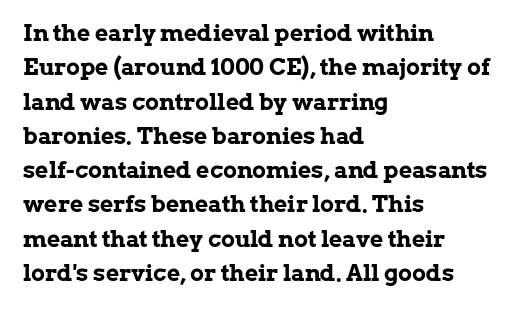
The image shows 23 px bold type, upright; set left-aligned, normal line spacing (1.49x), normal letter spacing, not underlined.
